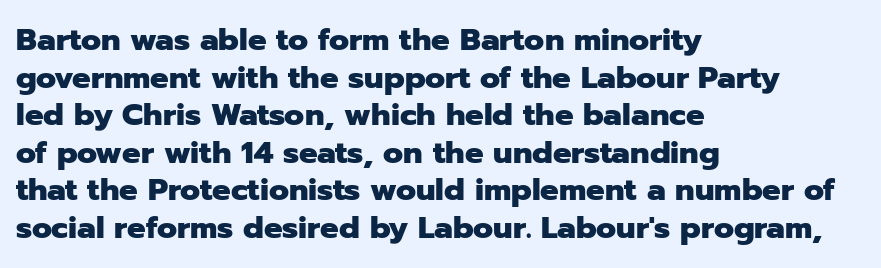
Q: Is the text bold? A: Yes.
Q: Is the text italic (slanted)? A: No, it is upright.
Q: Is the typeface a serif or a sans-serif typeface? A: Sans-serif.
Q: Is the text underlined? A: No.
Q: How is the paragraph aligned? A: Left-aligned.
Q: Is the spacing between letters normal or unusually wide? A: Normal.
Q: Width (condensed, normal, or wide)? A: Normal.
Q: Stroke contrast? A: Low.
Q: x-height? A: Medium.
Q: Monospaced? A: No.
